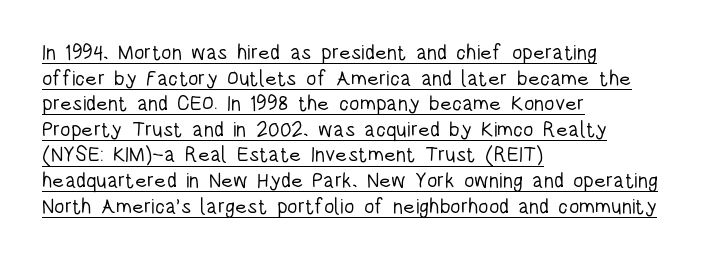
Weight: regular or lighter. The gaps between neighbouring characters are ordinary and unremarkable. Leftover space on each line is placed entirely after the last word. The specimen includes a rule beneath the text block's lines.
